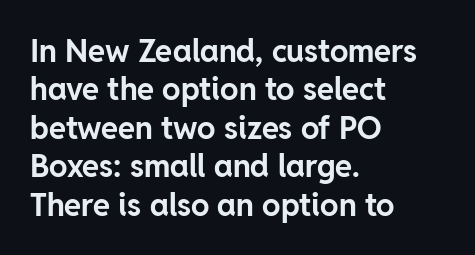
Inter-character spacing is left at the font's built-in metrics. This sample has the flowing, uneven cadence of proportional lettering. The specimen omits any rule beneath the text block's lines. This rendering employs a face without finishing strokes, i.e., a sans-serif.
